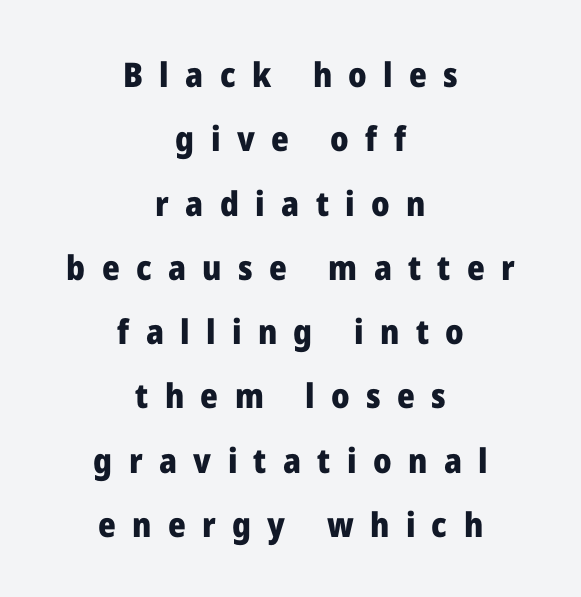
The image shows 34 px heavy sans-serif type, upright; set centered, line spacing 1.89x, unusually wide letter spacing (+0.48 em), not underlined; low stroke contrast and a medium x-height.
